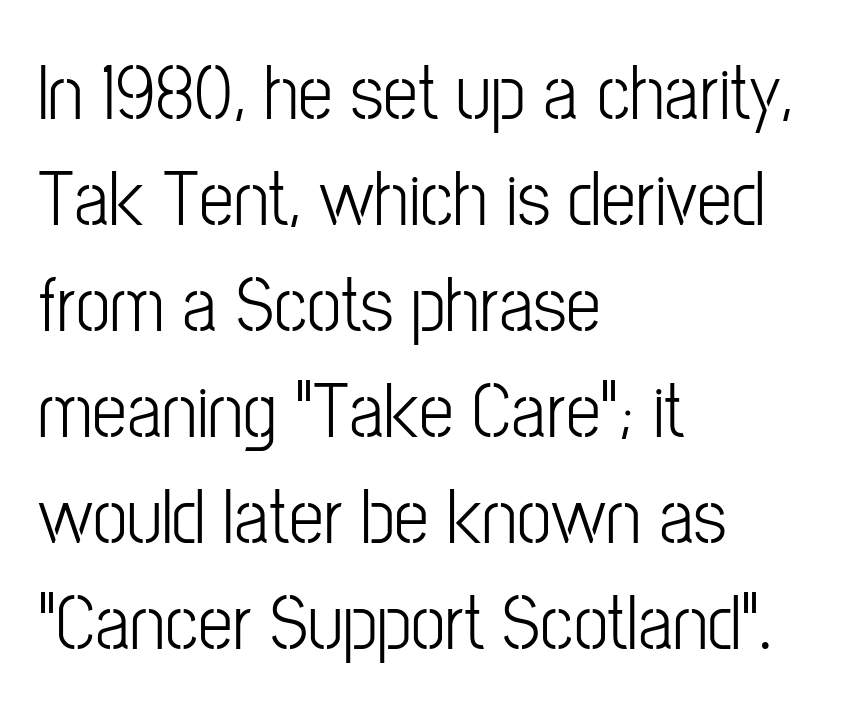
Check where the strokes stop: nothing finishes them off — pure sans. The rag falls on the right side of this text block. Type without underlining. Does the leading feel generous? No, just average. Rendered with straight, roman letterforms.
